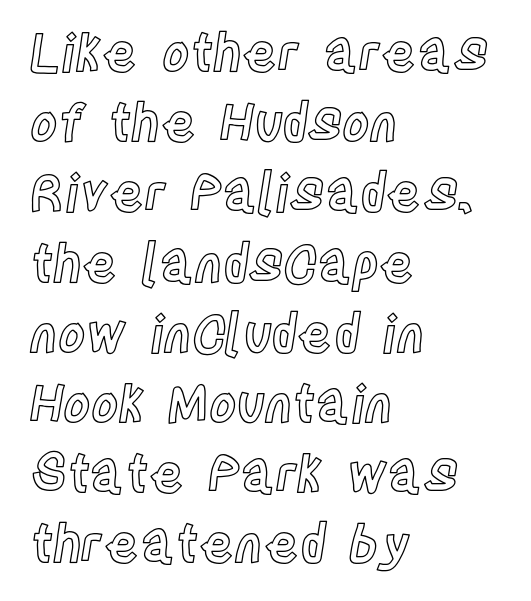
Q: Is the text italic (slanted)? A: Yes.
Q: Is the text underlined? A: No.
Q: How is the paragraph aligned? A: Left-aligned.
Q: Is the spacing between letters normal or unusually wide? A: Normal.
Q: Is the spacing between lines tight, normal or loose? A: Normal.
Q: Width (condensed, normal, or wide)? A: Condensed.
Q: x-height? A: Large.
Q: Monospaced? A: No.
